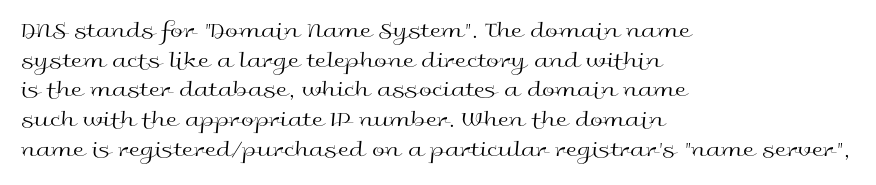
The image shows 23 px text type, upright; set left-aligned, normal line spacing (1.29x), normal letter spacing, not underlined.
